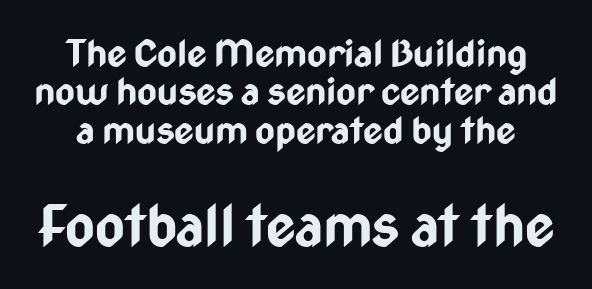
Is the type bold? Yes — the strokes are clearly thick and heavy. Summary of vertical rhythm: compact, with narrow interline spacing. The characters display no serif detailing; their extremities are plain. The lettering stays uniformly vertical, giving the passage a roman look. These lines are rendered in a variable-pitch font.
